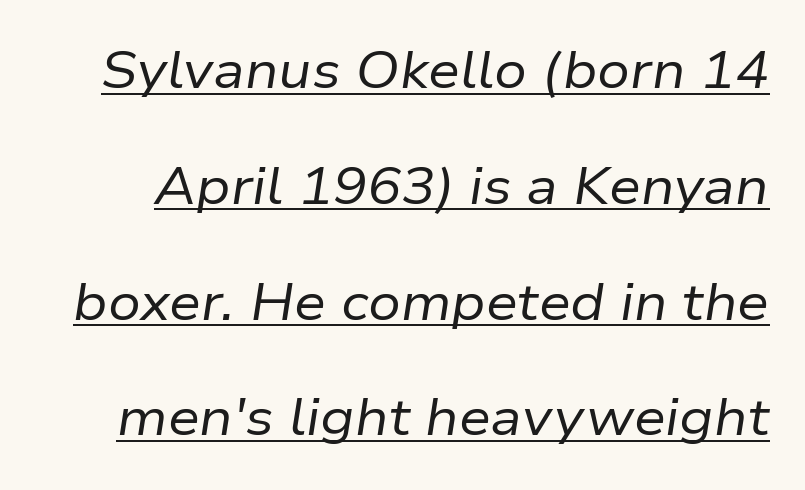
Q: Is the text bold? A: No.
Q: Is the text italic (slanted)? A: Yes, it leans right by about 9 degrees.
Q: Is the text underlined? A: Yes.
Q: Is the spacing between letters normal or unusually wide? A: Normal.
Q: Is the spacing between lines tight, normal or loose? A: Loose.
Q: Width (condensed, normal, or wide)? A: Normal.
Q: Stroke contrast? A: Low.
Q: x-height? A: Medium.
Q: Monospaced? A: No.
